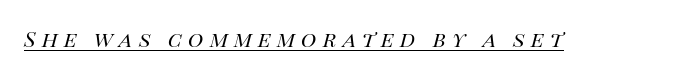
Q: Is the text bold? A: No.
Q: Is the text italic (slanted)? A: Yes, it leans right by about 14 degrees.
Q: Is the text underlined? A: Yes.
Q: Is the spacing between letters normal or unusually wide? A: Unusually wide.
